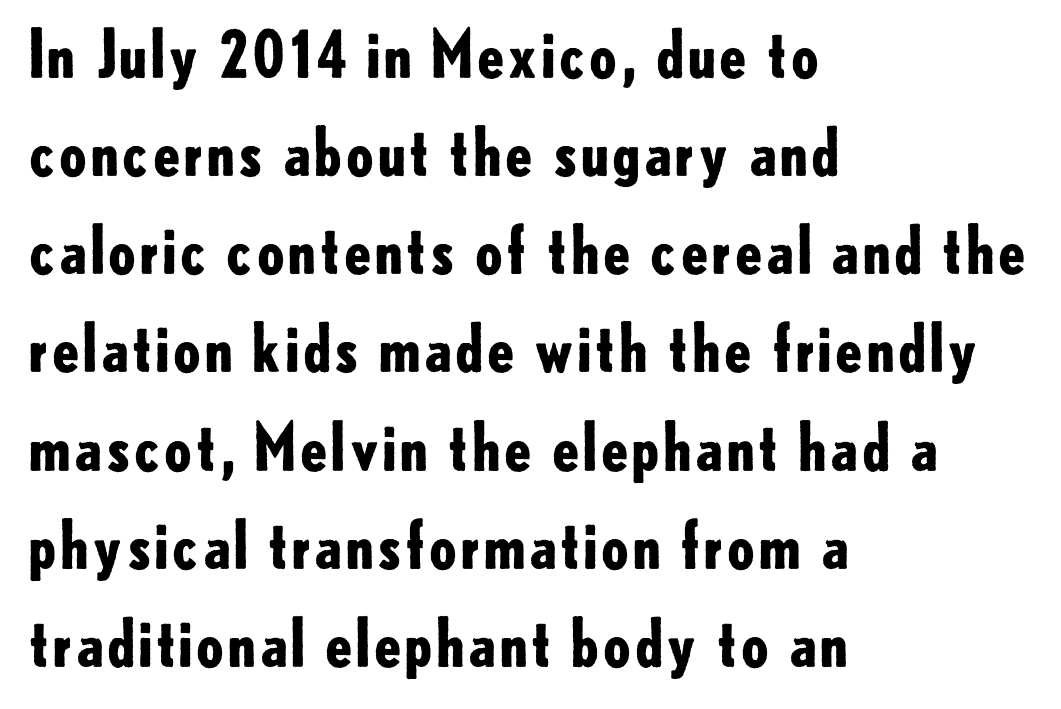
Q: Is the text bold? A: Yes.
Q: Is the text italic (slanted)? A: No, it is upright.
Q: Is the typeface a serif or a sans-serif typeface? A: Sans-serif.
Q: Is the text underlined? A: No.
Q: How is the paragraph aligned? A: Left-aligned.
Q: Is the spacing between letters normal or unusually wide? A: Normal.
Q: Is the spacing between lines tight, normal or loose? A: Normal.
Q: Width (condensed, normal, or wide)? A: Normal.
Q: Stroke contrast? A: Low.
Q: x-height? A: Small.
Q: Monospaced? A: No.
